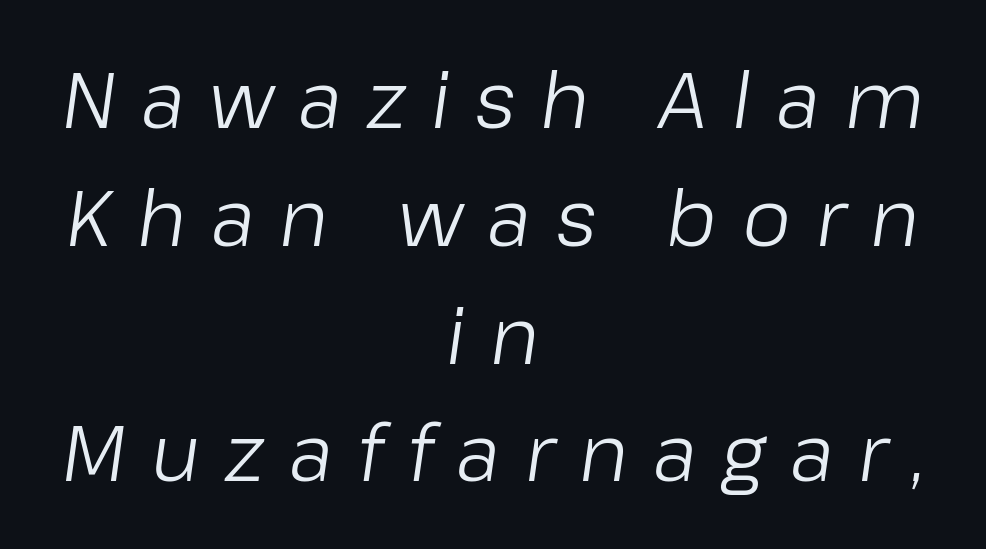
Quick note: interline space is typical. Loose tracking; the words dissolve into strings of separated letters. The rendering uses natural spacing where letterforms have individual widths. The strokes are not fattened; the text isn't bold. Looking at the ascenders, they clearly lean.
